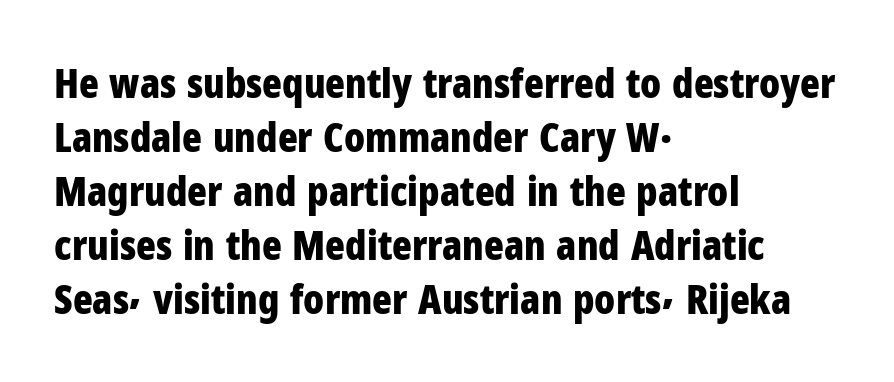
The image shows 41 px bold, condensed sans-serif type, upright; set left-aligned, normal line spacing (1.32x), normal letter spacing, not underlined; low stroke contrast and a medium x-height.
